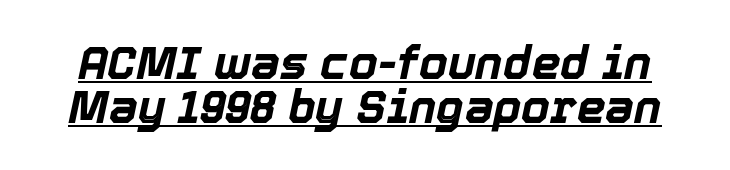
Q: Is the text bold? A: Yes.
Q: Is the text italic (slanted)? A: Yes, it leans right by about 12 degrees.
Q: Is the text underlined? A: Yes.
Q: Is the spacing between letters normal or unusually wide? A: Normal.
Q: Is the spacing between lines tight, normal or loose? A: Tight.
Q: Width (condensed, normal, or wide)? A: Normal.
Q: x-height? A: Medium.
Q: Monospaced? A: No.
